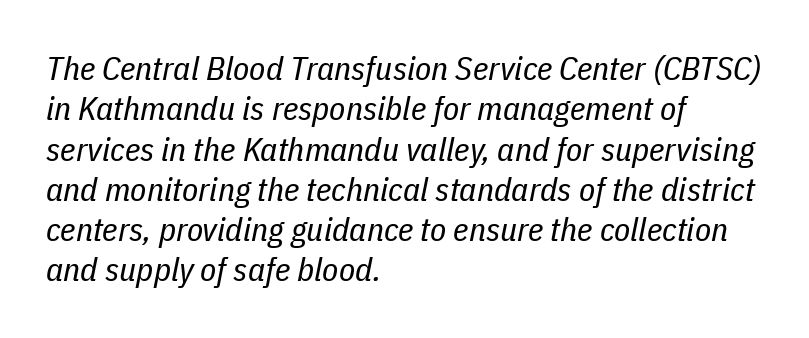
Only glyphs here, with clear space below each row. Italic? Definitely — the glyphs are oblique. These lines are rendered in a variable-pitch font. Short and long lines alike share a common starting point at left. The letters sit at their default tracking, neither squeezed nor spread.
